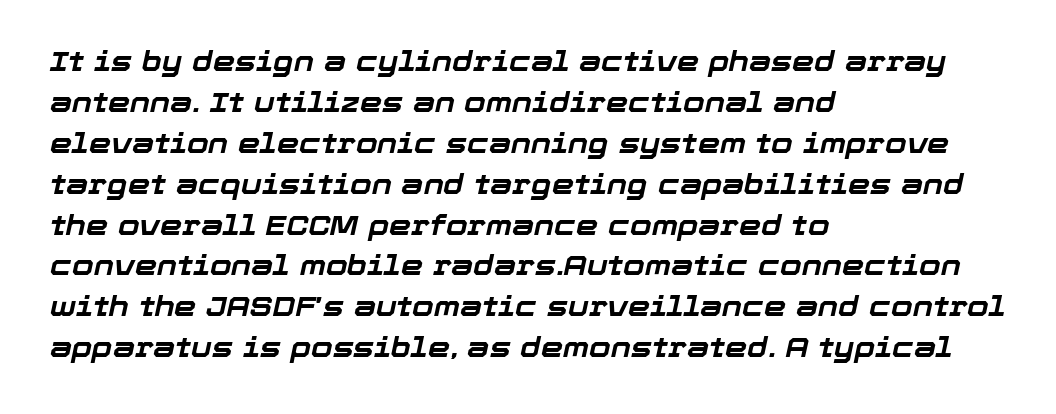
Style check: oblique. Honestly, the row spacing looks completely unremarkable. Look at the tracking — it's just the regular setting, nothing added. Beneath every word, the page is bare. The characters look thick and weighty, a clear bold. The passage is arranged the way most books set body copy — flush left.
